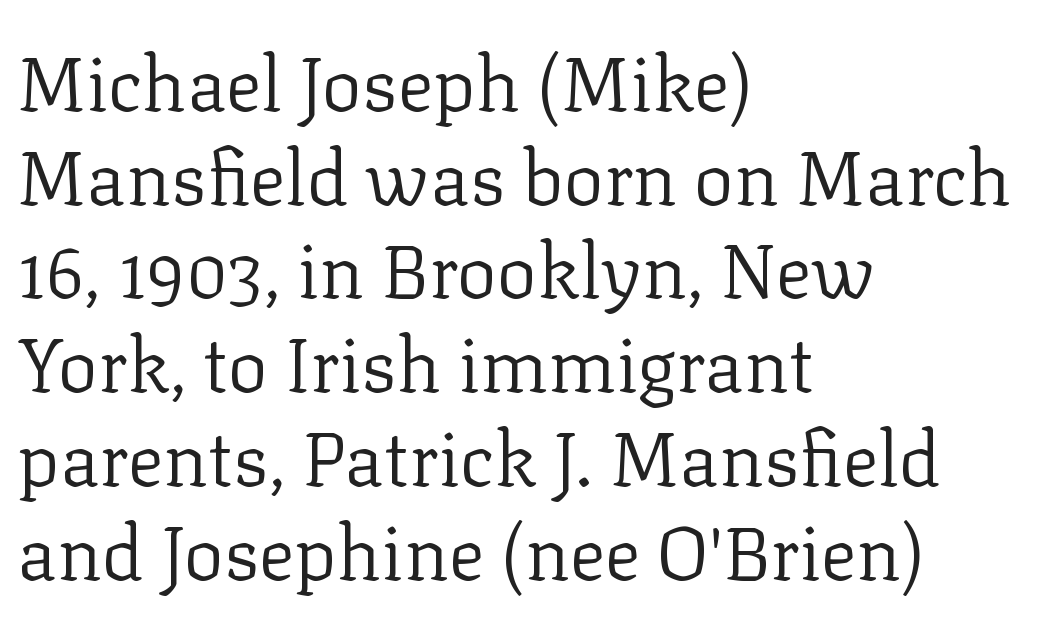
The image shows 75 px regular-weight serif type, upright; set left-aligned, normal line spacing (1.25x), normal letter spacing, not underlined; low stroke contrast and a medium x-height.
